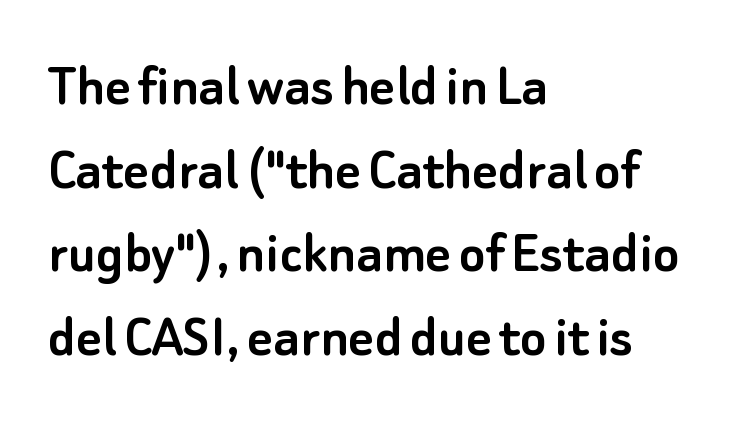
The image shows 62 px sans-serif type, upright; set left-aligned, normal line spacing (1.35x), normal letter spacing, not underlined; low stroke contrast and a small x-height.
